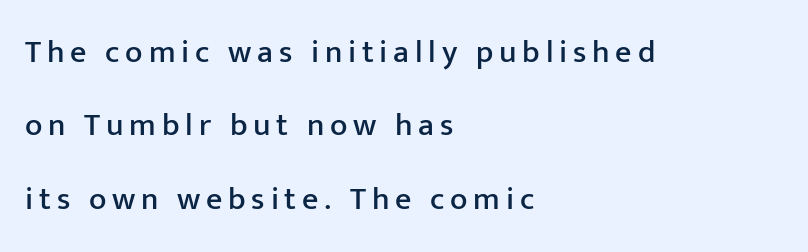
One glance says open: line gaps are wider than usual. In CSS terms this would be text-align: left. Character widths vary here, with narrow letters taking less room than wide ones. The typography opts for an upright posture over an oblique one.
